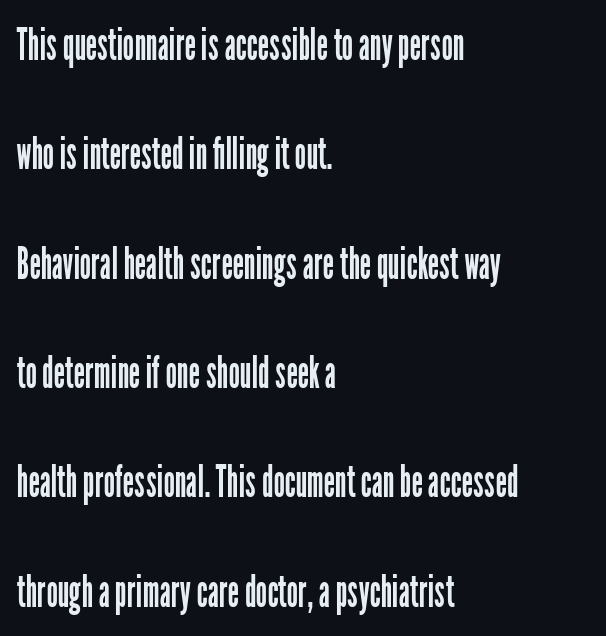
{"serif": "no", "italic": "no", "bold": "no", "weight": "regular", "width": "condensed", "stroke_contrast": "low", "x_height": "medium", "monospaced": "no", "underline": "no", "align": "left", "line_spacing": "loose", "line_spacing_ratio": 2.43, "letter_spacing": "normal", "letter_spacing_em": 0.0, "glyph_px": 45}
